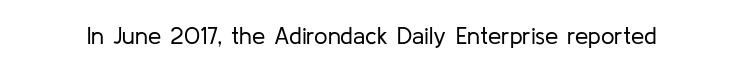
Q: Is the text bold? A: No.
Q: Is the text italic (slanted)? A: No, it is upright.
Q: Is the text underlined? A: No.
Q: Is the spacing between letters normal or unusually wide? A: Normal.
